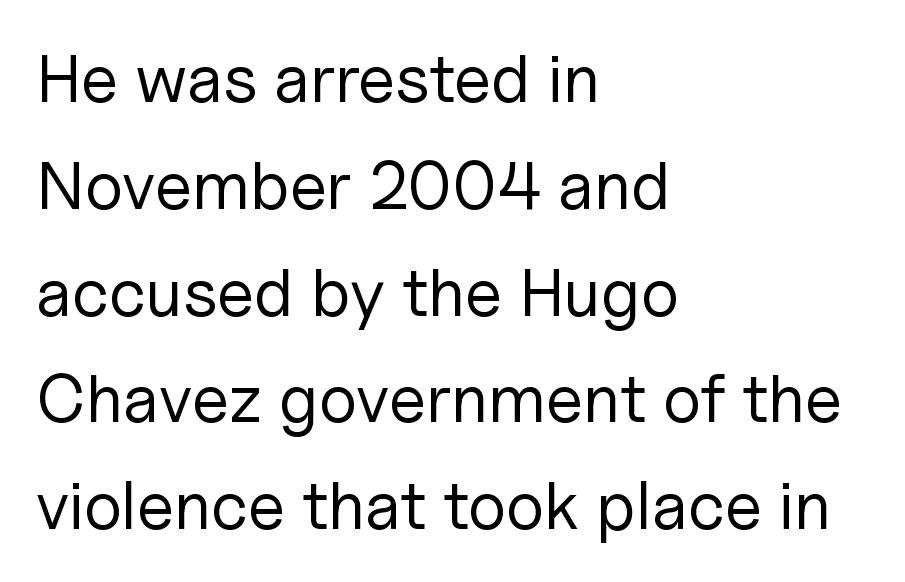
{"serif": "no", "italic": "no", "bold": "no", "weight": "regular", "width": "normal", "stroke_contrast": "low", "x_height": "medium", "monospaced": "no", "underline": "no", "align": "left", "line_spacing": "normal", "line_spacing_ratio": 1.57, "letter_spacing": "normal", "letter_spacing_em": 0.0, "glyph_px": 68}
